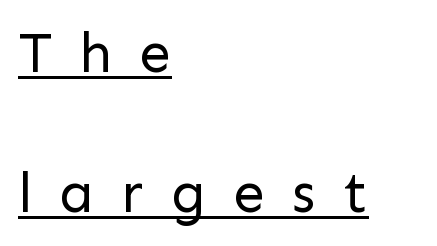
The image shows 57 px regular-weight sans-serif type, upright; set left-aligned, loose line spacing (2.45x), unusually wide letter spacing (+0.48 em), underlined; low stroke contrast and a medium x-height.
